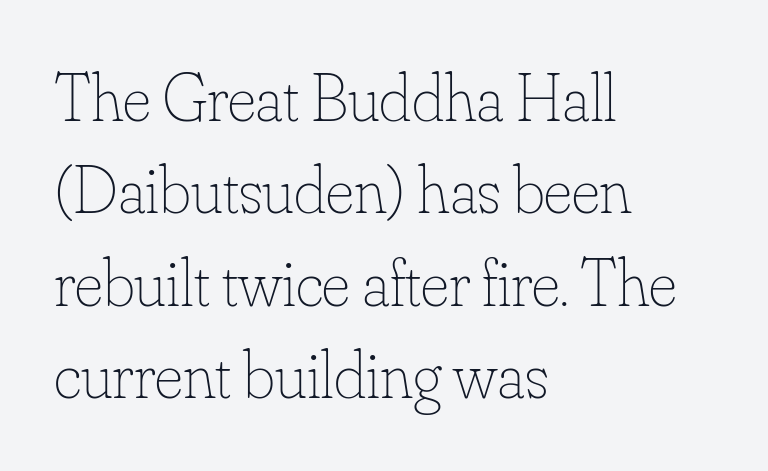
{"italic": "no", "bold": "no", "weight": "thin", "width": "normal", "stroke_contrast": "low", "x_height": "small", "monospaced": "no", "underline": "no", "align": "left", "line_spacing": "normal", "line_spacing_ratio": 1.36, "letter_spacing": "normal", "letter_spacing_em": 0.0, "glyph_px": 68}
